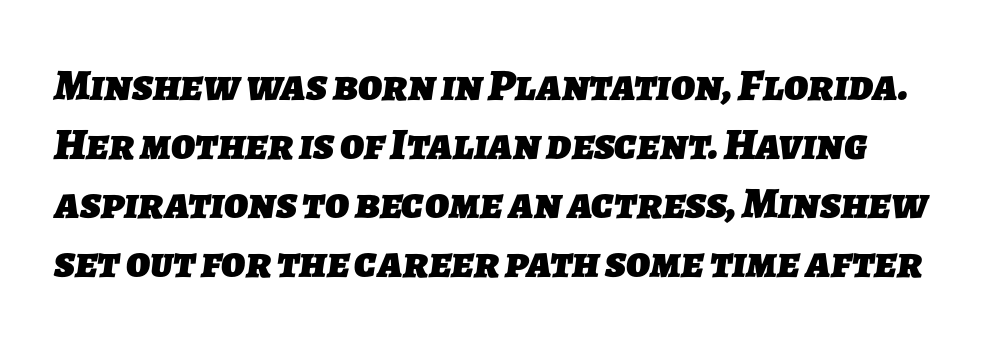
{"serif": "no", "bold": "yes", "weight": "heavy", "width": "normal", "stroke_contrast": "low", "x_height": "medium", "monospaced": "no", "underline": "no", "line_spacing": "normal", "line_spacing_ratio": 1.31, "letter_spacing": "normal", "letter_spacing_em": 0.0, "glyph_px": 45}
